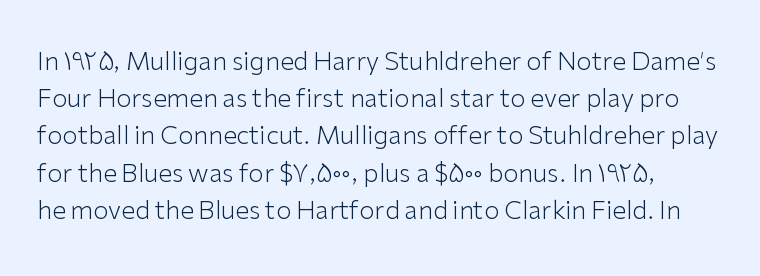
Q: Is the text bold? A: No.
Q: Is the text italic (slanted)? A: No, it is upright.
Q: Is the text underlined? A: No.
Q: Is the spacing between letters normal or unusually wide? A: Normal.
Q: Is the spacing between lines tight, normal or loose? A: Normal.
